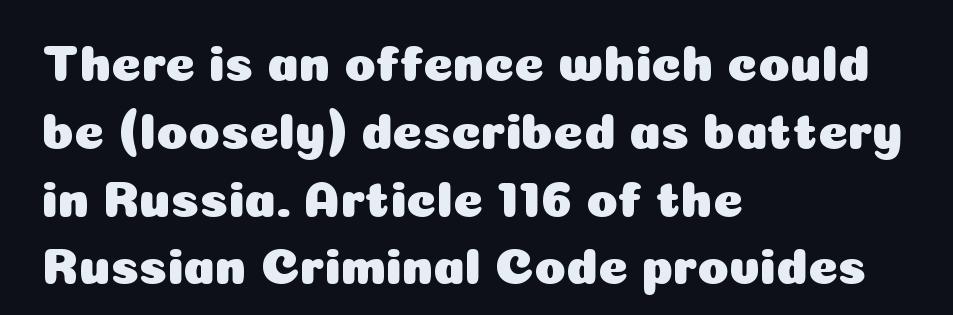
The image shows 51 px sans-serif type, upright; set left-aligned, normal line spacing (1.33x), normal letter spacing, not underlined; low stroke contrast and a medium x-height.
